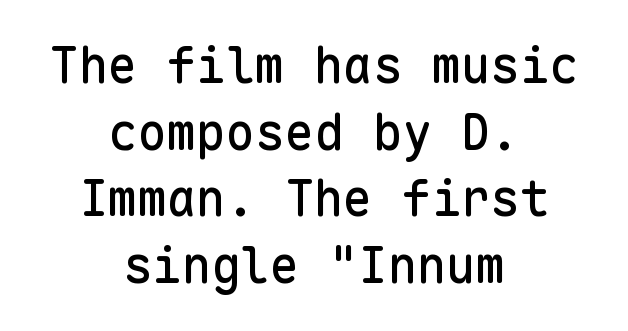
{"serif": "no", "italic": "no", "width": "normal", "stroke_contrast": "low", "x_height": "medium", "monospaced": "yes", "underline": "no", "align": "center", "line_spacing": "normal", "line_spacing_ratio": 1.36, "letter_spacing": "normal", "letter_spacing_em": 0.0, "glyph_px": 49}
